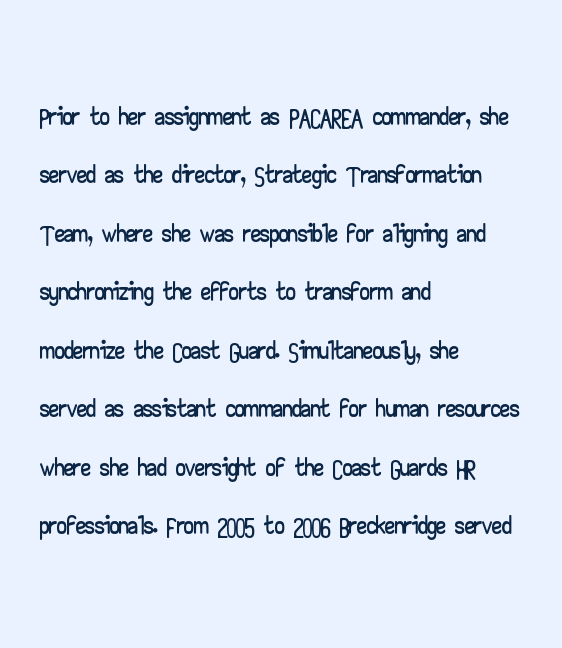
Q: Is the text italic (slanted)? A: No, it is upright.
Q: Is the typeface a serif or a sans-serif typeface? A: Sans-serif.
Q: Is the text underlined? A: No.
Q: How is the paragraph aligned? A: Left-aligned.
Q: Is the spacing between letters normal or unusually wide? A: Normal.
Q: Is the spacing between lines tight, normal or loose? A: Normal.
Q: Width (condensed, normal, or wide)? A: Wide.
Q: Stroke contrast? A: Low.
Q: x-height? A: Small.
Q: Monospaced? A: No.
